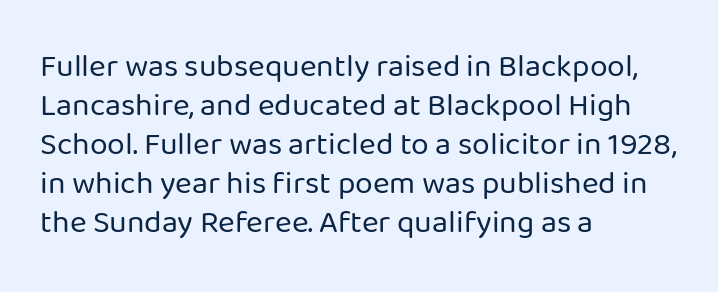
{"serif": "no", "italic": "no", "bold": "no", "weight": "regular", "width": "normal", "stroke_contrast": "low", "x_height": "medium", "monospaced": "no", "underline": "no", "align": "left", "line_spacing_ratio": 1.22, "letter_spacing": "normal", "letter_spacing_em": 0.0, "glyph_px": 32}
